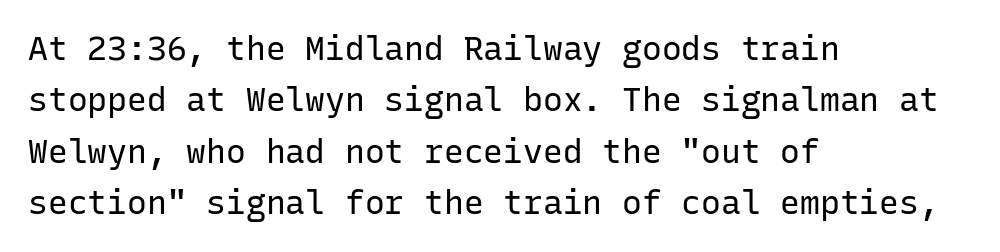
The typesetter chose a ragged-right arrangement here. The rendering shows plain stroke endings on the letterforms — a sans-serif design. Do the characters align in a grid? Yes, the font is monospaced. Here the glyphs are tracked normally, forming tight word shapes. Nobody drew a line under any word here. The typography opts for an upright posture over an oblique one.
